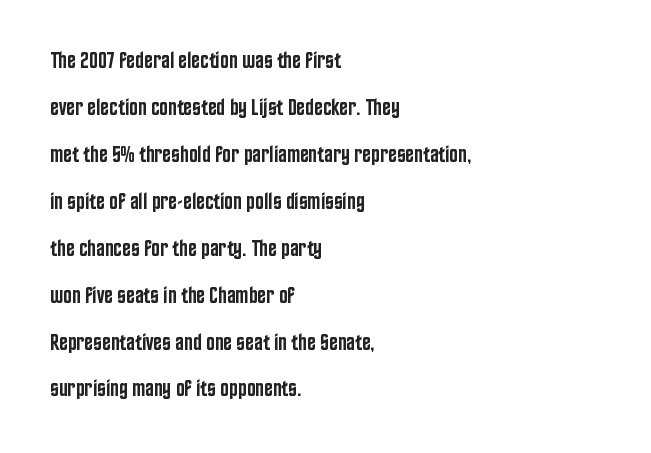
The image shows 23 px text type, upright; set left-aligned, loose line spacing (2.04x), normal letter spacing, not underlined.
